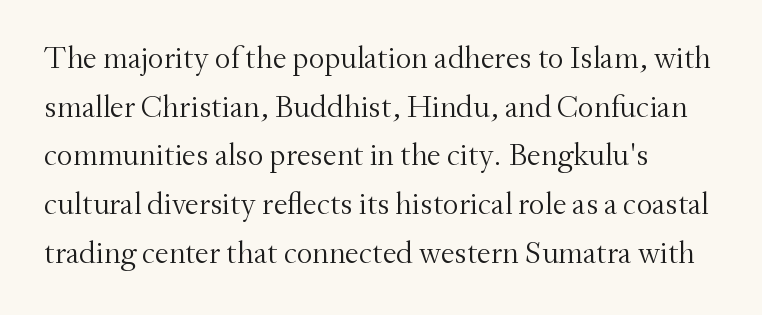
{"serif": "yes", "italic": "no", "bold": "no", "weight": "light", "width": "normal", "stroke_contrast": "medium", "x_height": "small", "monospaced": "no", "underline": "no", "align": "left", "line_spacing": "normal", "line_spacing_ratio": 1.57, "letter_spacing": "normal", "letter_spacing_em": 0.0, "glyph_px": 31}
